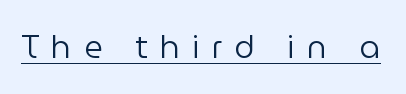
The type family on display is of the sans-serif kind. Notice how the stems are strictly vertical — no italics here. Short note: letters widely spaced. The font sits on the lighter half of the weight spectrum, regular included.
